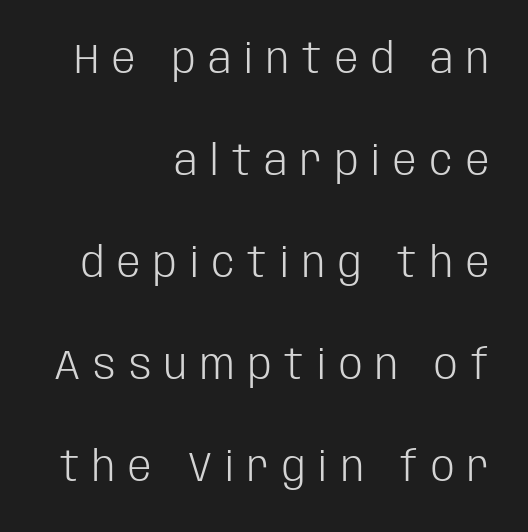
Posture: straight, roman, zero tilt. Each new line begins a long way beneath the previous one. Weight: regular or lighter. The letters advance in unequal steps, a hallmark of proportional type. A bare baseline throughout the passage.
